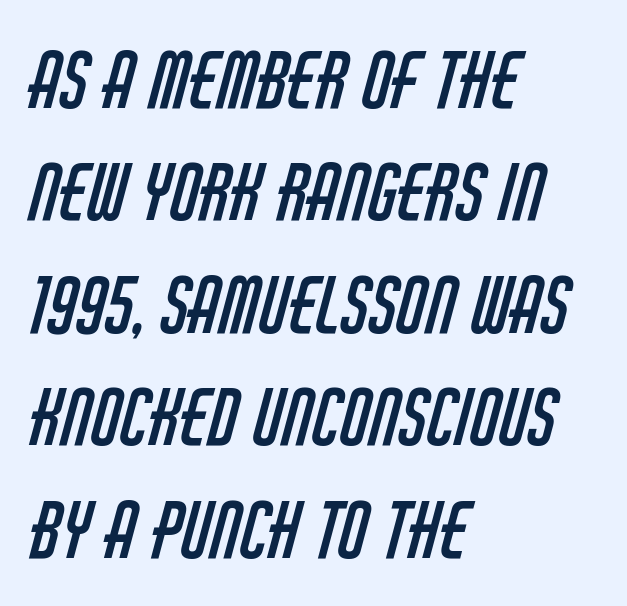
The image shows 76 px regular-weight, condensed sans-serif type; set left-aligned, normal line spacing (1.48x), normal letter spacing, not underlined; low stroke contrast and a large x-height.
